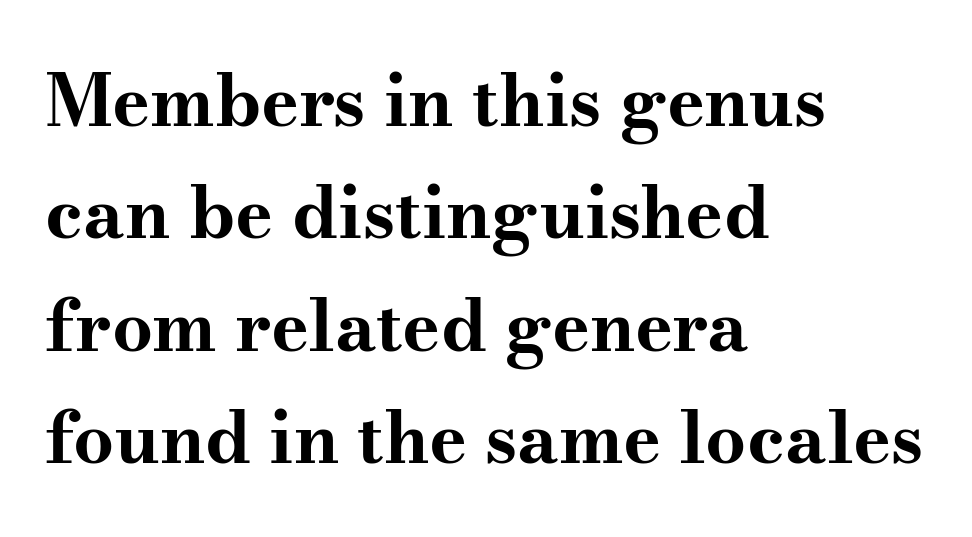
The foot of each line stays bare and open. Does the type have serifs? Yes, each stem ends in a small foot. What weight is shown? A full bold with thick strokes. Each letter keeps its own natural width here, so spacing adapts to shape. Teacher's note: observe the even left margin — that is flush-left alignment. Compared with typical body copy, the letter spacing here is the same.
